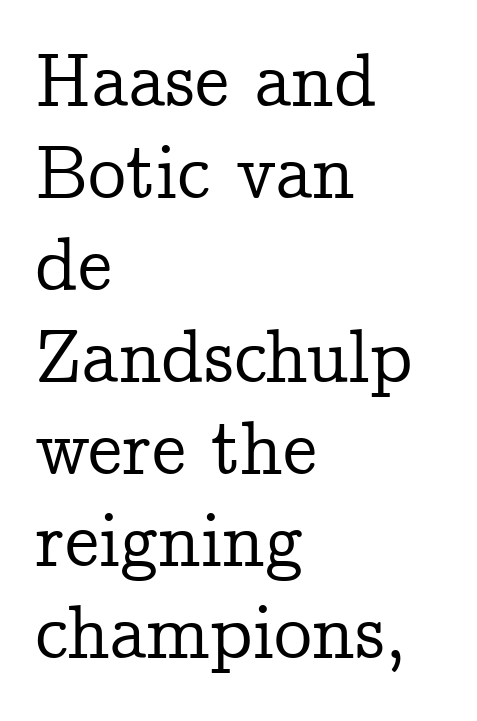
{"serif": "yes", "italic": "no", "width": "normal", "stroke_contrast": "low", "x_height": "medium", "monospaced": "no", "underline": "no", "align": "left", "line_spacing_ratio": 1.21, "letter_spacing": "normal", "letter_spacing_em": 0.0, "glyph_px": 76}
